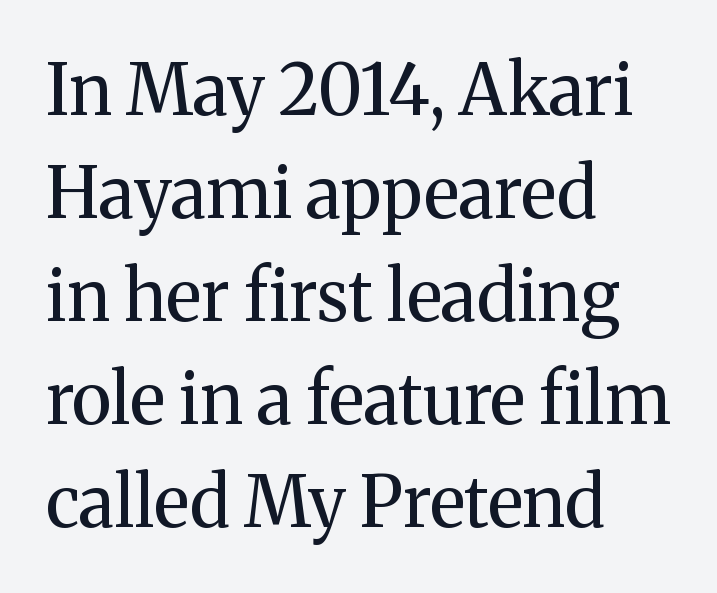
Q: Is the text bold? A: No.
Q: Is the text italic (slanted)? A: No, it is upright.
Q: Is the typeface a serif or a sans-serif typeface? A: Serif.
Q: Is the text underlined? A: No.
Q: How is the paragraph aligned? A: Left-aligned.
Q: Is the spacing between letters normal or unusually wide? A: Normal.
Q: Is the spacing between lines tight, normal or loose? A: Normal.
Q: Width (condensed, normal, or wide)? A: Normal.
Q: Stroke contrast? A: Medium.
Q: x-height? A: Medium.
Q: Monospaced? A: No.
